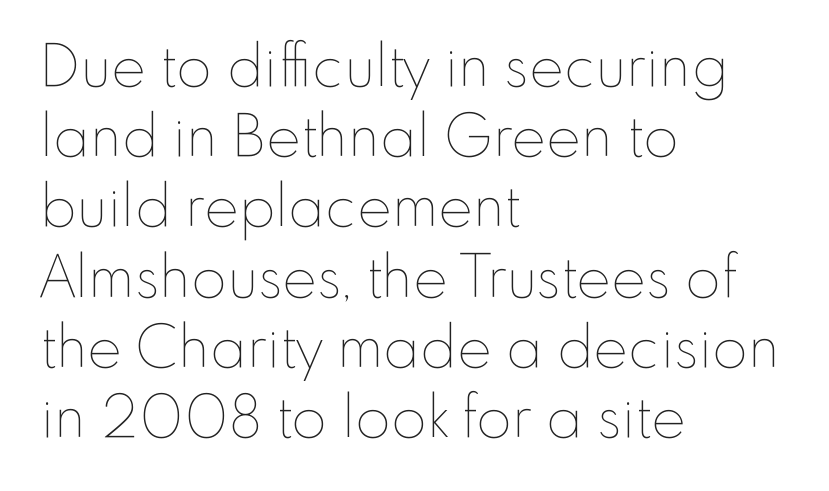
Q: Is the text bold? A: No.
Q: Is the text italic (slanted)? A: No, it is upright.
Q: Is the text underlined? A: No.
Q: How is the paragraph aligned? A: Left-aligned.
Q: Is the spacing between letters normal or unusually wide? A: Normal.
Q: Width (condensed, normal, or wide)? A: Normal.
Q: Stroke contrast? A: Low.
Q: x-height? A: Small.
Q: Monospaced? A: No.
